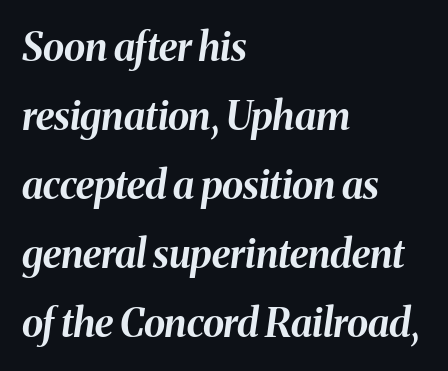
The image shows 39 px bold type, italic (leaning right); set left-aligned, line spacing 1.77x, normal letter spacing, not underlined; medium stroke contrast and a medium x-height.
